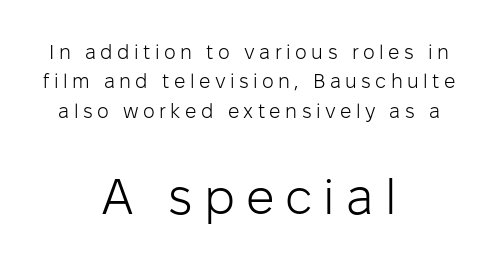
The image shows 50 px light sans-serif type, upright; set centered, normal line spacing (1.47x), unusually wide letter spacing (+0.22 em), not underlined; the second (bottom) block is 2.5x larger; low stroke contrast and a medium x-height.
